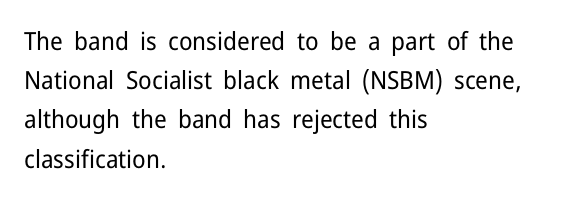
Is this a heavy cut? Hardly; it is regular or lighter. In CSS terms this would be text-align: left. Words appear dense and cohesive because spacing is normal. The gap between lines stays unmarked. Reading down the column, the eye jumps a familiar distance to each next line. This is roman type, the default non-slanted kind.
